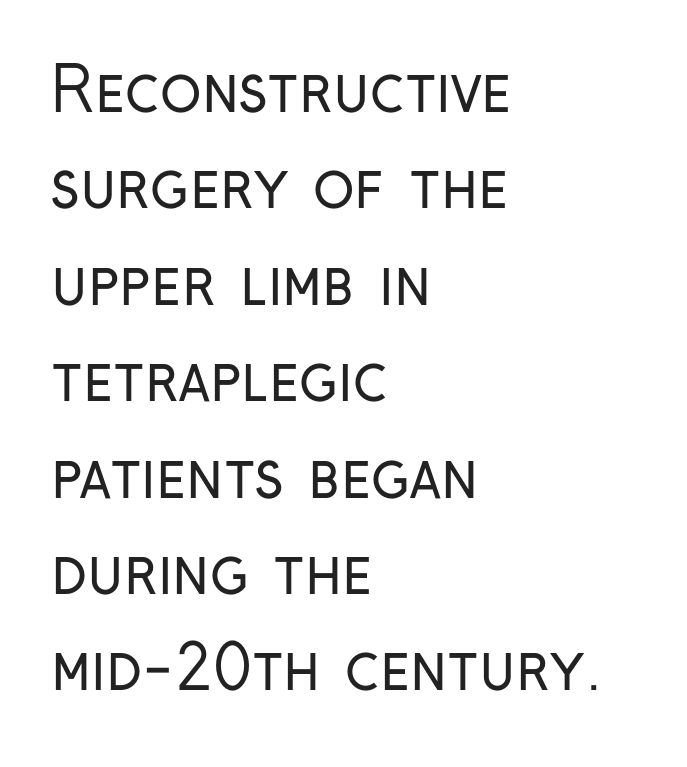
Q: Is the text bold? A: No.
Q: Is the text italic (slanted)? A: No, it is upright.
Q: Is the typeface a serif or a sans-serif typeface? A: Sans-serif.
Q: Is the text underlined? A: No.
Q: How is the paragraph aligned? A: Left-aligned.
Q: Is the spacing between letters normal or unusually wide? A: Normal.
Q: Is the spacing between lines tight, normal or loose? A: Normal.
Q: Width (condensed, normal, or wide)? A: Condensed.
Q: Stroke contrast? A: Low.
Q: x-height? A: Medium.
Q: Monospaced? A: No.
